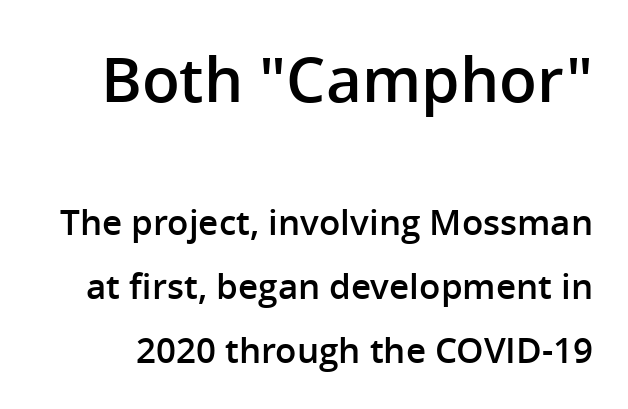
{"serif": "no", "italic": "no", "bold": "semi", "weight": "semibold", "width": "normal", "stroke_contrast": "low", "x_height": "medium", "monospaced": "no", "underline": "no", "line_spacing_ratio": 1.82, "letter_spacing": "normal", "letter_spacing_em": 0.0, "larger_block": "first", "size_ratio": 1.77, "glyph_px": 62}
